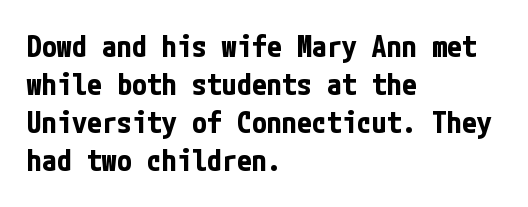
Q: Is the text bold? A: Yes.
Q: Is the text italic (slanted)? A: No, it is upright.
Q: Is the typeface a serif or a sans-serif typeface? A: Sans-serif.
Q: Is the text underlined? A: No.
Q: How is the paragraph aligned? A: Left-aligned.
Q: Is the spacing between letters normal or unusually wide? A: Normal.
Q: Is the spacing between lines tight, normal or loose? A: Normal.
Q: Width (condensed, normal, or wide)? A: Condensed.
Q: Stroke contrast? A: Low.
Q: x-height? A: Medium.
